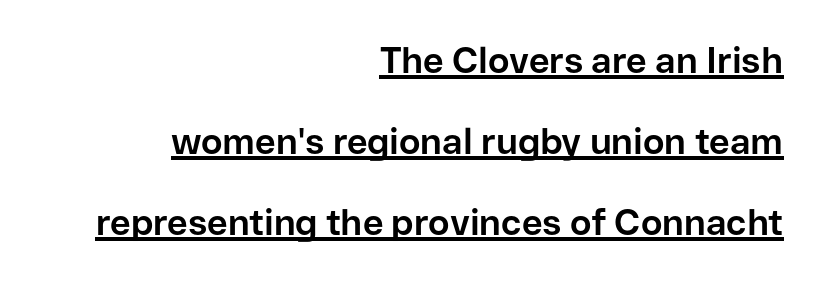
The rendering uses natural spacing where letterforms have individual widths. Notice how the stems are strictly vertical — no italics here. Every row of glyphs terminates at an identical x-position on the right. Does the weight exceed regular? Yes, all the way to bold. Reading down the column, the eye jumps a long way to each next line. Compared with typical body copy, the letter spacing here is the same.
